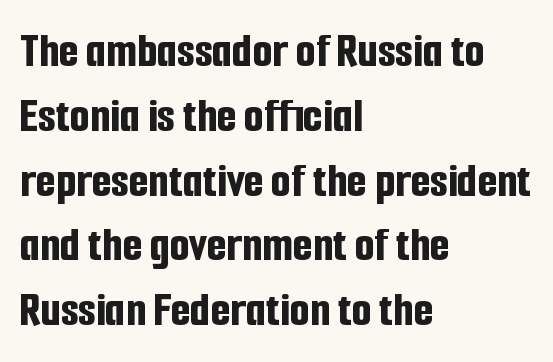
{"serif": "no", "italic": "no", "bold": "yes", "weight": "bold", "width": "condensed", "stroke_contrast": "low", "x_height": "medium", "monospaced": "no", "underline": "no", "align": "left", "line_spacing": "normal", "line_spacing_ratio": 1.27, "letter_spacing": "normal", "letter_spacing_em": 0.0, "glyph_px": 51}
